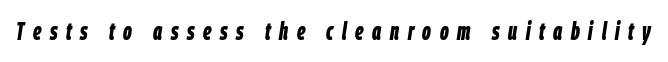
{"italic": "yes", "lean": "right", "slant_degrees": 9, "bold": "yes", "underline": "no", "letter_spacing": "wide", "letter_spacing_em": 0.36, "glyph_px": 24}
